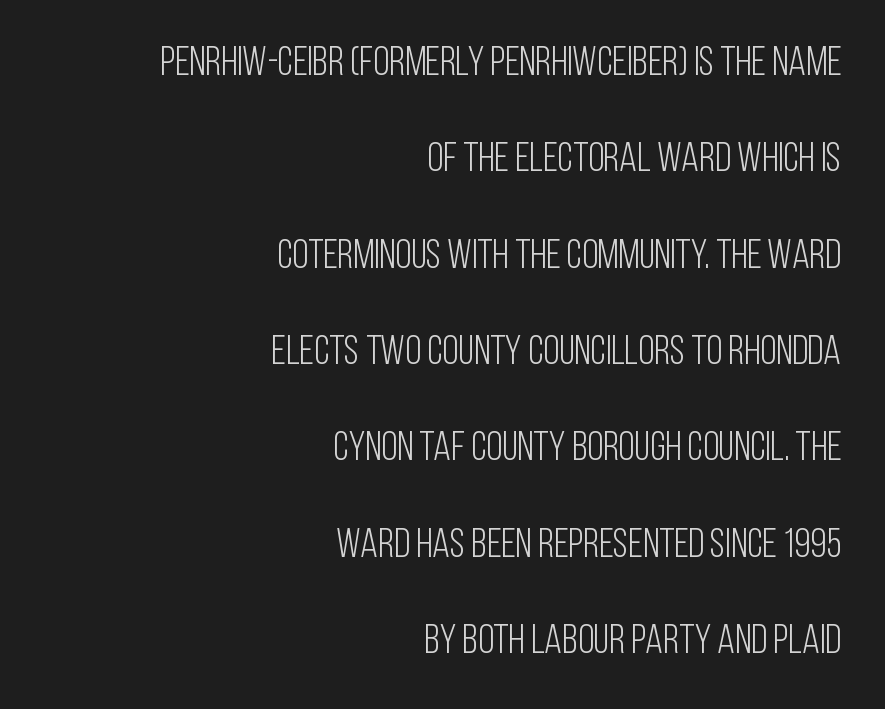
Q: Is the text bold? A: No.
Q: Is the text italic (slanted)? A: No, it is upright.
Q: Is the typeface a serif or a sans-serif typeface? A: Sans-serif.
Q: Is the text underlined? A: No.
Q: How is the paragraph aligned? A: Right-aligned.
Q: Is the spacing between letters normal or unusually wide? A: Normal.
Q: Is the spacing between lines tight, normal or loose? A: Loose.
Q: Width (condensed, normal, or wide)? A: Condensed.
Q: Stroke contrast? A: Low.
Q: x-height? A: Large.
Q: Monospaced? A: No.
